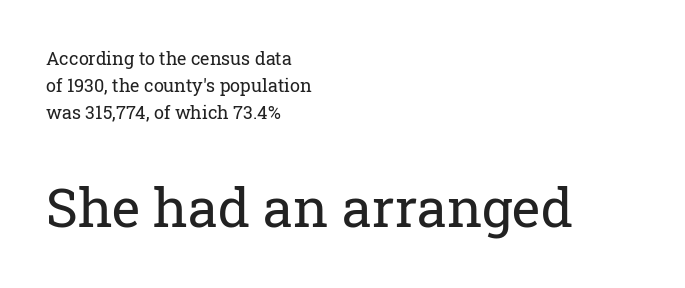
{"serif": "yes", "italic": "no", "bold": "no", "weight": "regular", "width": "normal", "stroke_contrast": "low", "x_height": "medium", "monospaced": "no", "underline": "no", "align": "left", "line_spacing": "normal", "line_spacing_ratio": 1.49, "letter_spacing": "normal", "letter_spacing_em": 0.0, "larger_block": "second", "size_ratio": 3.0, "glyph_px": 54}
